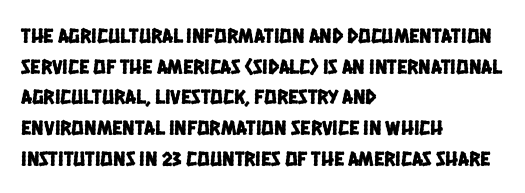
{"underline": "no", "align": "left", "line_spacing": "normal", "line_spacing_ratio": 1.46, "letter_spacing": "normal", "letter_spacing_em": 0.0, "glyph_px": 21}
